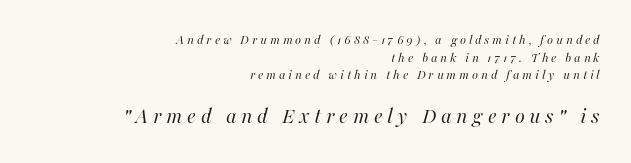
Words float on clear page, feet unadorned. Weight: regular or lighter. Slant detected: the letters are inclined. Here the glyphs are tracked loosely, breaking word shapes into spaced letters.
